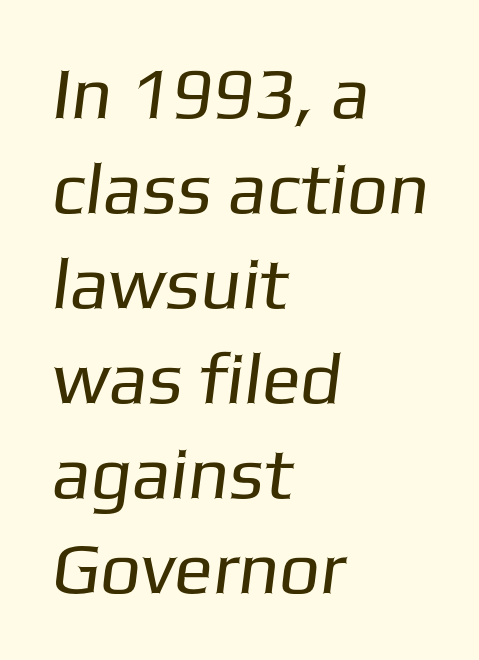
In terms of letterspacing, this is plain default setting. Proportional: the letters do not fall into vertical columns. You can tell from the bare stems that sans-serif type was used. These lines are set flush left with a ragged right edge.
